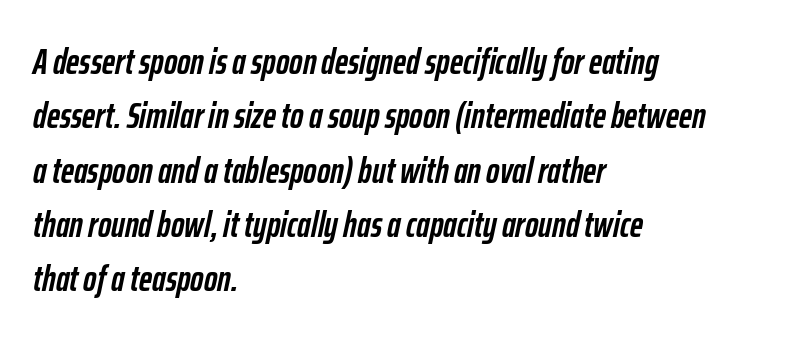
The image shows 36 px semibold, condensed type, italic (leaning right); set left-aligned, normal line spacing (1.51x), normal letter spacing, not underlined; low stroke contrast and a medium x-height.
